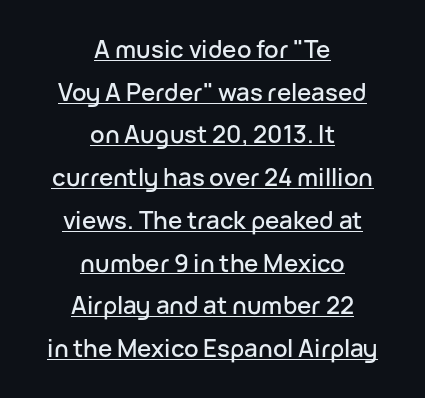
{"italic": "no", "underline": "yes", "align": "center", "line_spacing_ratio": 1.78, "letter_spacing": "normal", "letter_spacing_em": 0.0, "glyph_px": 24}
